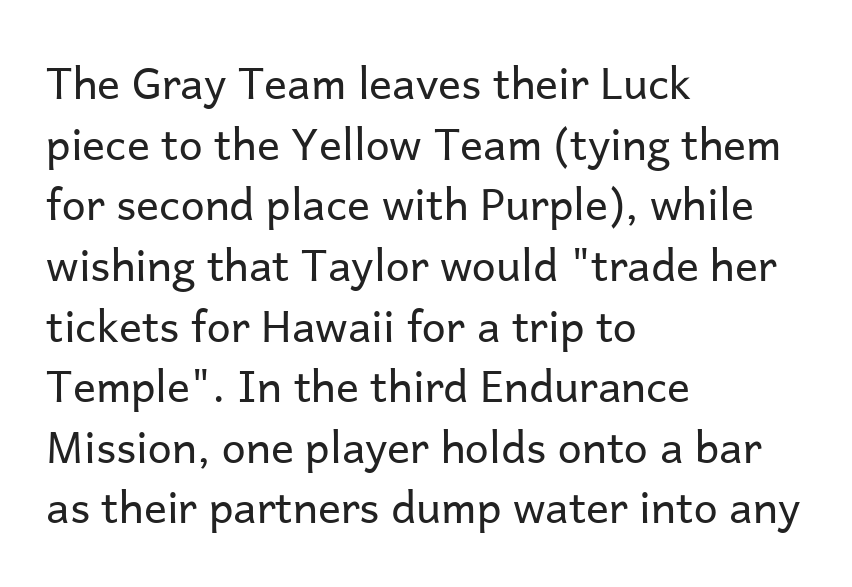
The image shows 43 px regular-weight sans-serif type, upright; set left-aligned, normal line spacing (1.41x), normal letter spacing, not underlined; low stroke contrast and a medium x-height.
